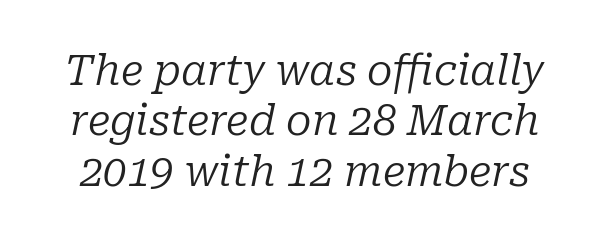
The image shows 42 px regular-weight serif type, italic (leaning right); set line spacing 1.2x, normal letter spacing, not underlined; low stroke contrast and a medium x-height.
